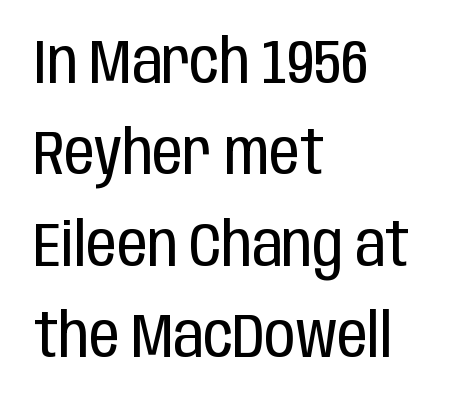
Just letters on the line, the space beneath them empty. The leading is moderate, giving the passage an even texture. Each stroke keeps to a modest, everyday thickness or less. A sans-serif font was chosen for this passage. Every character sits straight up, as roman type does.
